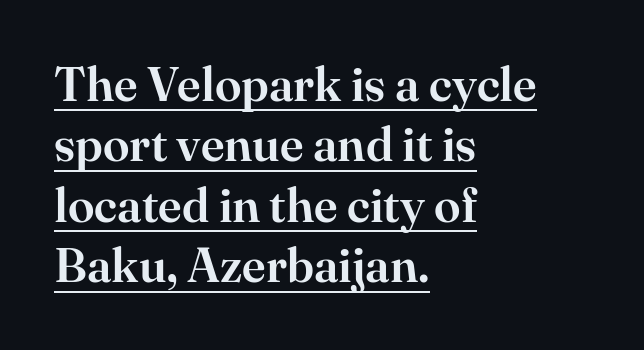
{"serif": "yes", "italic": "no", "width": "normal", "stroke_contrast": "high", "x_height": "small", "monospaced": "no", "underline": "yes", "align": "left", "line_spacing": "normal", "line_spacing_ratio": 1.26, "letter_spacing": "normal", "letter_spacing_em": 0.0, "glyph_px": 48}
